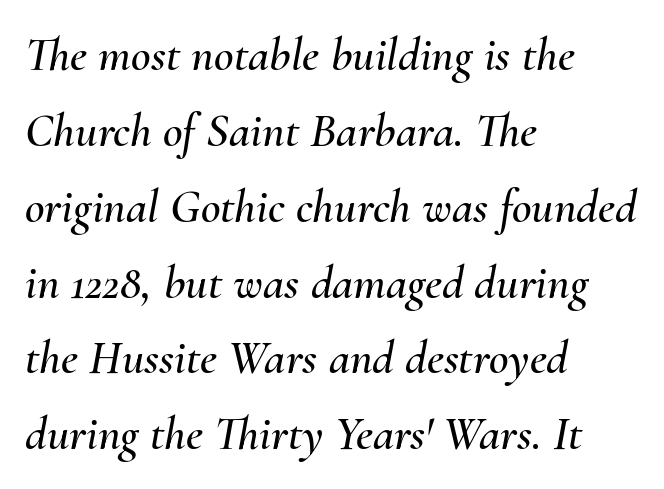
{"italic": "yes", "lean": "right", "slant_degrees": 10, "width": "normal", "stroke_contrast": "medium", "x_height": "small", "monospaced": "no", "underline": "no", "align": "left", "line_spacing": "normal", "line_spacing_ratio": 1.58, "letter_spacing": "normal", "letter_spacing_em": 0.0, "glyph_px": 48}
